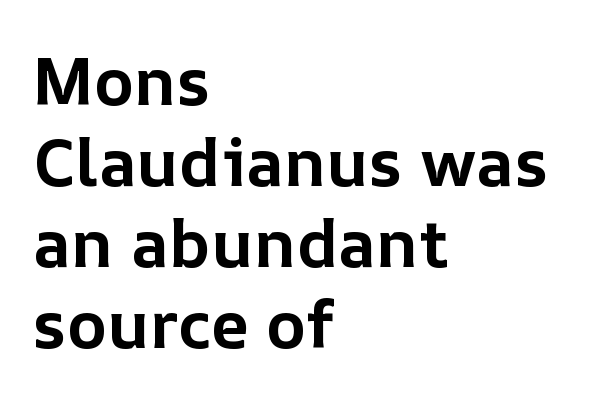
{"italic": "no", "bold": "yes", "weight": "bold", "width": "normal", "stroke_contrast": "low", "x_height": "medium", "monospaced": "no", "underline": "no", "align": "left", "line_spacing_ratio": 1.21, "letter_spacing": "normal", "letter_spacing_em": 0.0, "glyph_px": 67}
